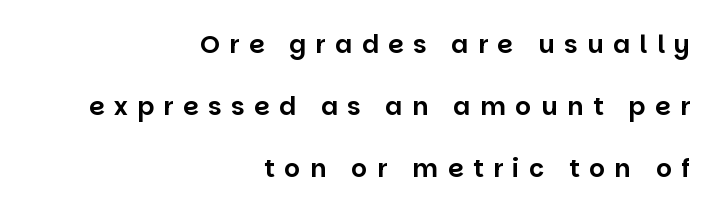
The image shows 25 px text type, upright; set right-aligned, loose line spacing (2.48x), unusually wide letter spacing (+0.38 em), not underlined.
